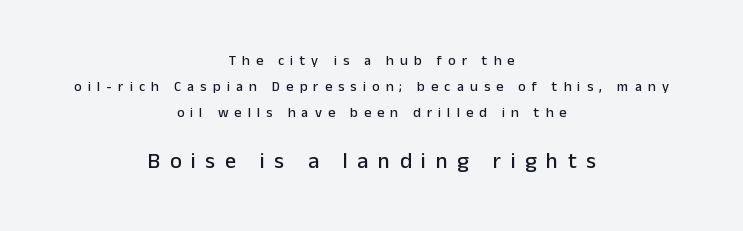
Q: Is the text italic (slanted)? A: No, it is upright.
Q: Is the text underlined? A: No.
Q: How is the paragraph aligned? A: Centered.
Q: Is the spacing between letters normal or unusually wide? A: Unusually wide.
Q: Which block of text is set in a larger size, the first (top) or the second (bottom)? A: The second (bottom) one.
